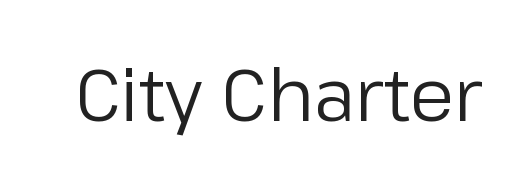
Notice how the stems are strictly vertical — no italics here. There is no visible air inserted between adjacent glyphs. Look at the bottom of the vertical strokes: they stop flat, with no serifs. The font is comparable to plain body text, perhaps lighter. Anything drawn beneath the words? Only blank space.
